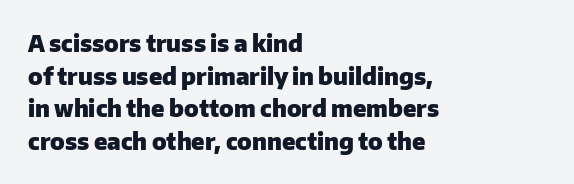
The image shows 23 px bold type, upright; set left-aligned, normal line spacing (1.42x), normal letter spacing, not underlined.
